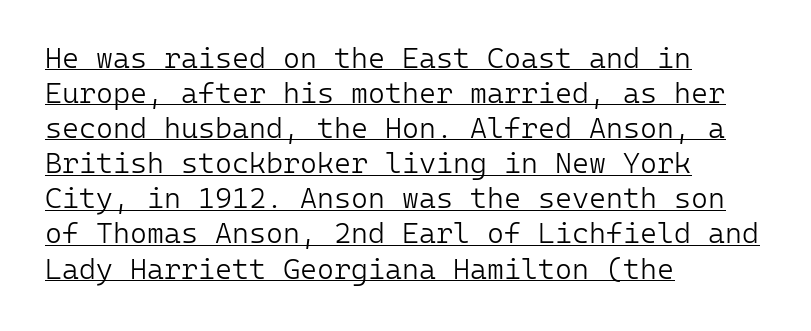
The image shows 29 px light sans-serif type, upright, monospaced; set left-aligned, line spacing 1.21x, normal letter spacing, underlined; low stroke contrast and a medium x-height.
